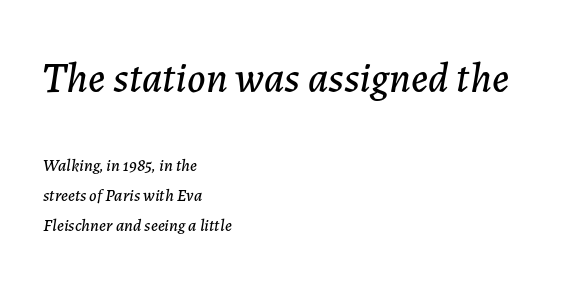
Characters are canted at an angle relative to the baseline's perpendicular. Layout note: lines flush left. The emphasis by scale lands on block number one, above. The gap between lines stays unmarked. A typesetter would call this proportional, since set widths differ per character.
